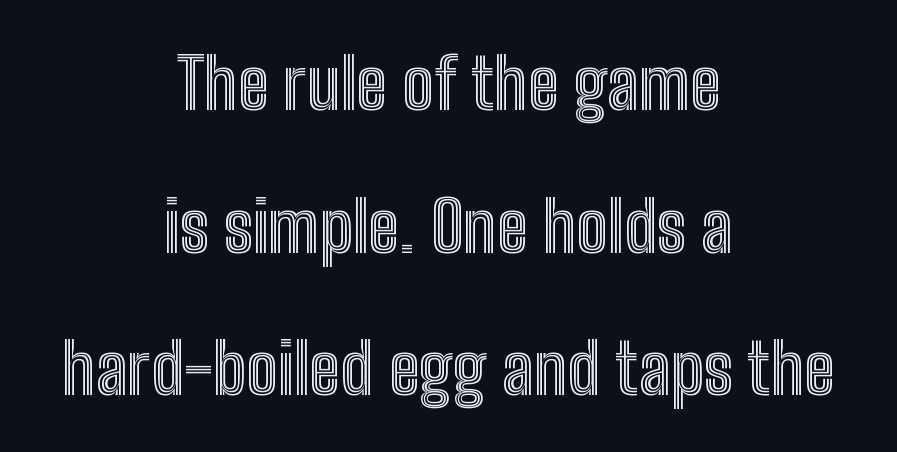
The image shows 71 px condensed type, upright; set centered, loose line spacing (2.01x), normal letter spacing, not underlined; a medium x-height.
